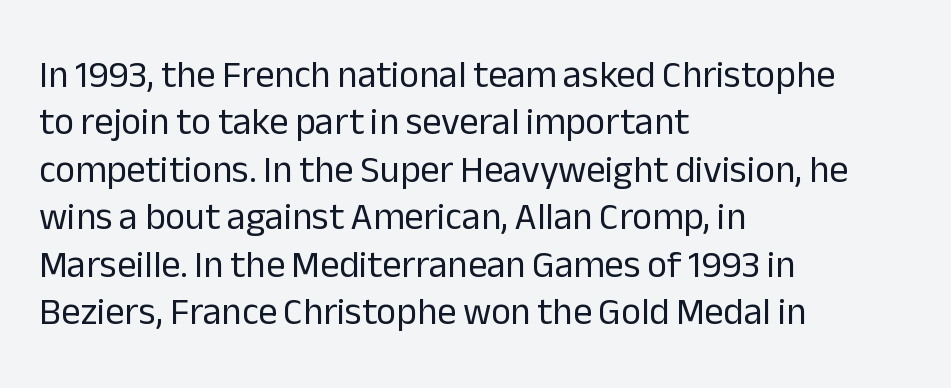
{"serif": "no", "italic": "no", "bold": "no", "weight": "regular", "width": "normal", "stroke_contrast": "low", "x_height": "medium", "monospaced": "no", "underline": "no", "align": "left", "line_spacing": "normal", "line_spacing_ratio": 1.25, "letter_spacing": "normal", "letter_spacing_em": 0.0, "glyph_px": 38}
